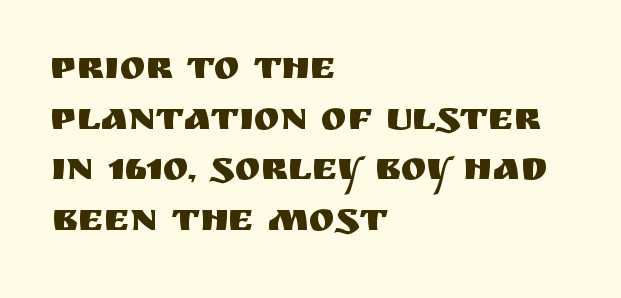
{"serif": "no", "italic": "no", "width": "normal", "stroke_contrast": "medium", "x_height": "large", "monospaced": "no", "underline": "no", "align": "left", "line_spacing": "normal", "line_spacing_ratio": 1.3, "letter_spacing": "normal", "letter_spacing_em": 0.0, "glyph_px": 39}
